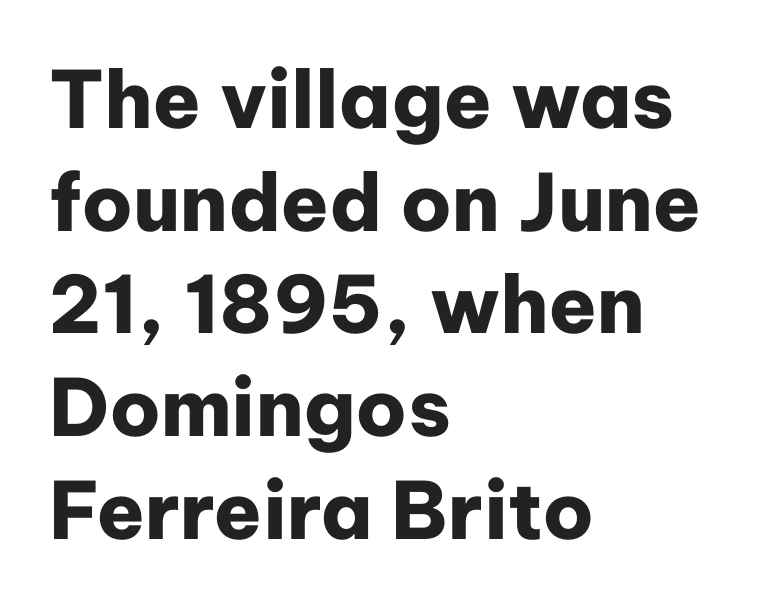
Q: Is the text bold? A: Yes.
Q: Is the text italic (slanted)? A: No, it is upright.
Q: Is the typeface a serif or a sans-serif typeface? A: Sans-serif.
Q: Is the text underlined? A: No.
Q: How is the paragraph aligned? A: Left-aligned.
Q: Is the spacing between letters normal or unusually wide? A: Normal.
Q: Is the spacing between lines tight, normal or loose? A: Normal.
Q: Width (condensed, normal, or wide)? A: Normal.
Q: Stroke contrast? A: Low.
Q: x-height? A: Medium.
Q: Monospaced? A: No.
